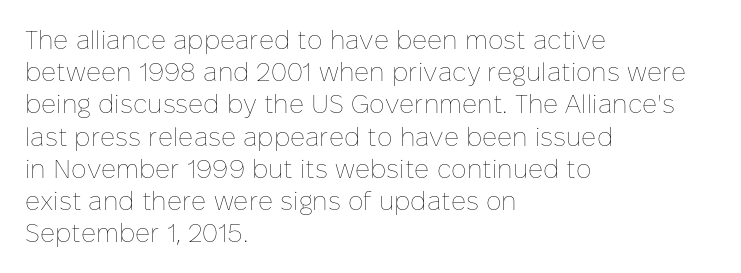
{"italic": "no", "bold": "no", "underline": "no", "align": "left", "line_spacing_ratio": 1.24, "letter_spacing": "normal", "letter_spacing_em": 0.0, "glyph_px": 26}
